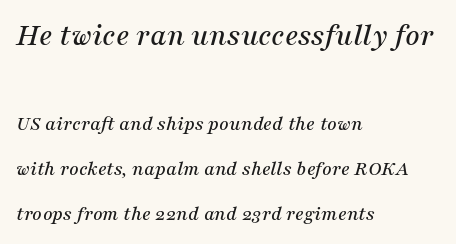
Q: Is the text italic (slanted)? A: Yes, it leans right by about 16 degrees.
Q: Is the typeface a serif or a sans-serif typeface? A: Serif.
Q: Is the text underlined? A: No.
Q: How is the paragraph aligned? A: Left-aligned.
Q: Is the spacing between letters normal or unusually wide? A: Normal.
Q: Is the spacing between lines tight, normal or loose? A: Loose.
Q: Which block of text is set in a larger size, the first (top) or the second (bottom)? A: The first (top) one.
Q: Width (condensed, normal, or wide)? A: Normal.
Q: Stroke contrast? A: Medium.
Q: x-height? A: Medium.
Q: Monospaced? A: No.
